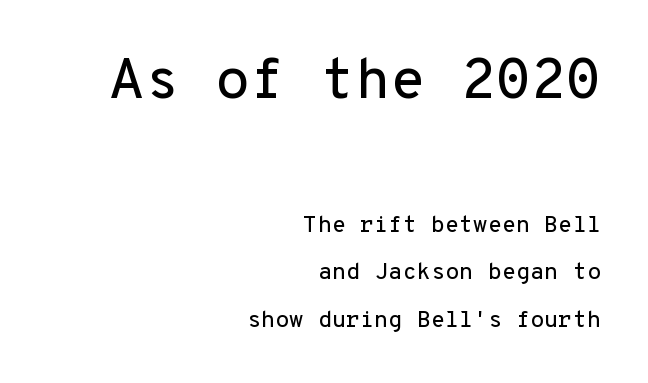
The image shows 57 px sans-serif type, upright, monospaced; set right-aligned, loose line spacing (2.07x), normal letter spacing, not underlined; the first (top) block is 2.48x larger; low stroke contrast and a medium x-height.
